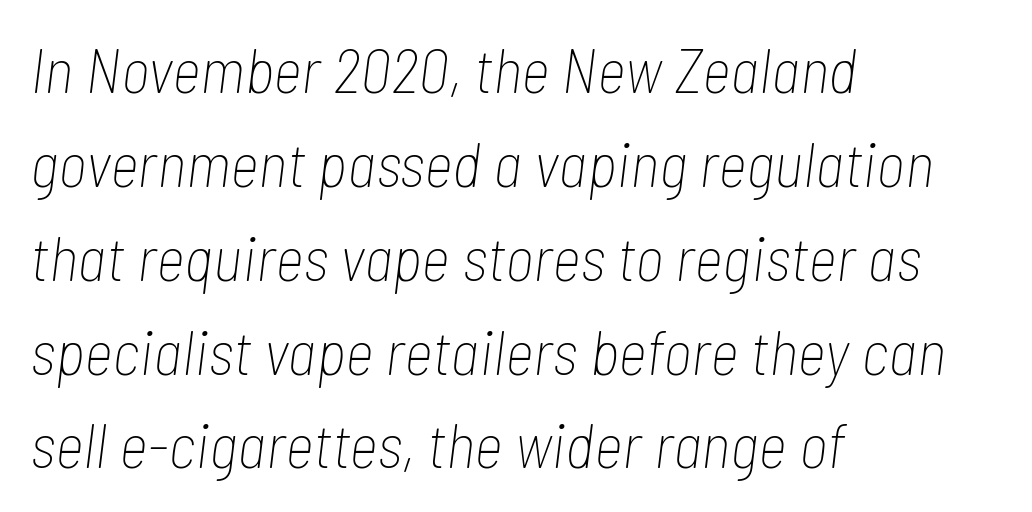
Q: Is the text bold? A: No.
Q: Is the text italic (slanted)? A: Yes, it leans right by about 7 degrees.
Q: Is the text underlined? A: No.
Q: How is the paragraph aligned? A: Left-aligned.
Q: Is the spacing between letters normal or unusually wide? A: Normal.
Q: Is the spacing between lines tight, normal or loose? A: Normal.
Q: Width (condensed, normal, or wide)? A: Condensed.
Q: Stroke contrast? A: Low.
Q: x-height? A: Medium.
Q: Monospaced? A: No.
